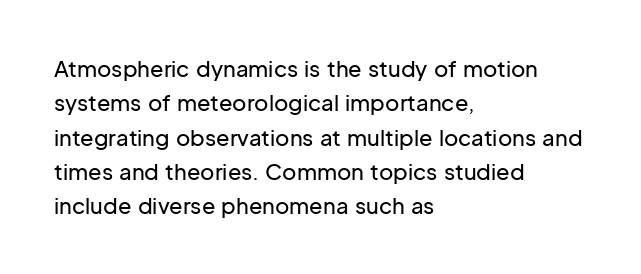
The image shows 22 px text type, upright; set left-aligned, normal line spacing (1.56x), normal letter spacing, not underlined.
